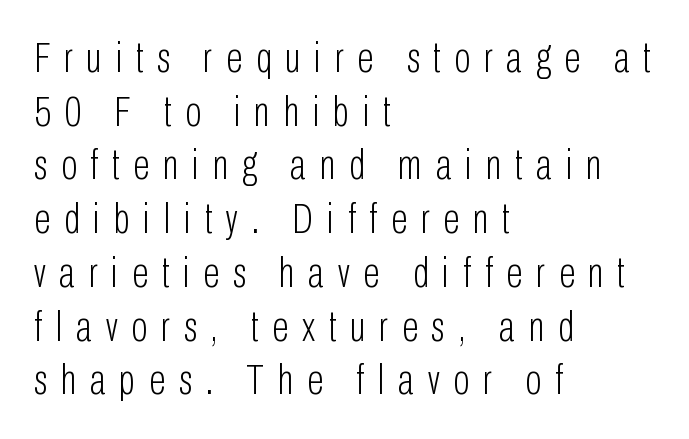
{"serif": "no", "italic": "no", "bold": "no", "weight": "light", "width": "condensed", "stroke_contrast": "low", "x_height": "medium", "monospaced": "no", "underline": "no", "align": "left", "line_spacing": "normal", "line_spacing_ratio": 1.25, "letter_spacing": "wide", "letter_spacing_em": 0.32, "glyph_px": 43}
